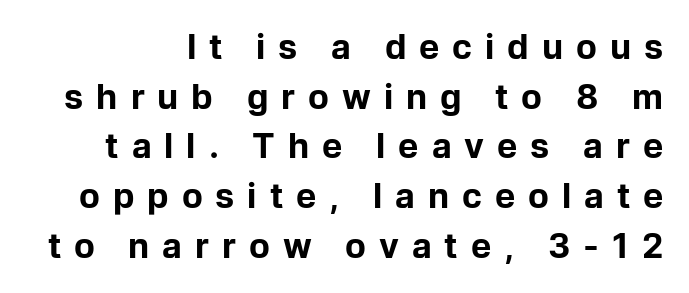
Q: Is the text bold? A: Yes.
Q: Is the text italic (slanted)? A: No, it is upright.
Q: Is the typeface a serif or a sans-serif typeface? A: Sans-serif.
Q: Is the text underlined? A: No.
Q: Is the spacing between letters normal or unusually wide? A: Unusually wide.
Q: Is the spacing between lines tight, normal or loose? A: Normal.
Q: Width (condensed, normal, or wide)? A: Normal.
Q: Stroke contrast? A: Low.
Q: x-height? A: Medium.
Q: Monospaced? A: No.
